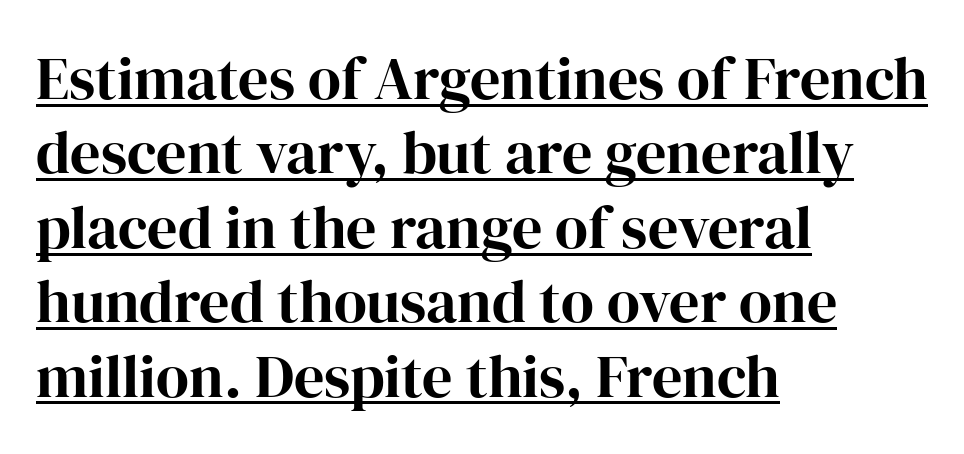
Observe the serifs anchoring each vertical stroke in this sample. These lines are rendered in a variable-pitch font. Leftover space on each line is placed entirely after the last word. A roman cut, with each character standing at attention. Compared with typical body copy, the letter spacing here is the same.
